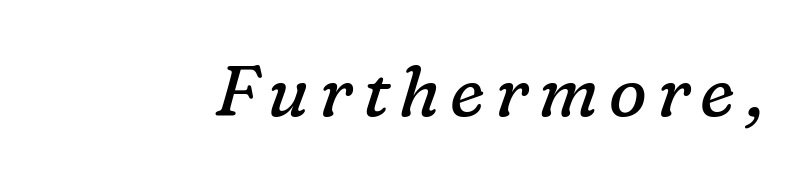
Q: Is the text bold? A: No.
Q: Is the text italic (slanted)? A: Yes, it leans right by about 16 degrees.
Q: Is the typeface a serif or a sans-serif typeface? A: Serif.
Q: Is the text underlined? A: No.
Q: Width (condensed, normal, or wide)? A: Normal.
Q: Stroke contrast? A: Low.
Q: x-height? A: Medium.
Q: Monospaced? A: No.
